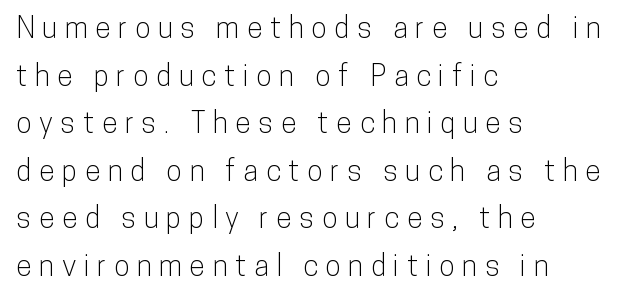
The area under the type is left untouched. Between one letter and the next there's a generous, obvious gap. Whoever set this chose a conventional vertical rhythm. Italic? Not at all — the glyphs are vertical. Layout note: lines flush left. Spacing verdict: proportional, widths tailored to each character.
